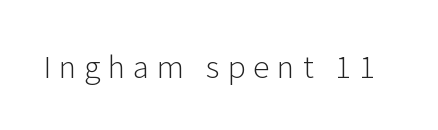
Q: Is the text bold? A: No.
Q: Is the text italic (slanted)? A: No, it is upright.
Q: Is the typeface a serif or a sans-serif typeface? A: Sans-serif.
Q: Is the text underlined? A: No.
Q: Is the spacing between letters normal or unusually wide? A: Unusually wide.
Q: Width (condensed, normal, or wide)? A: Normal.
Q: Stroke contrast? A: Low.
Q: x-height? A: Medium.
Q: Monospaced? A: No.
